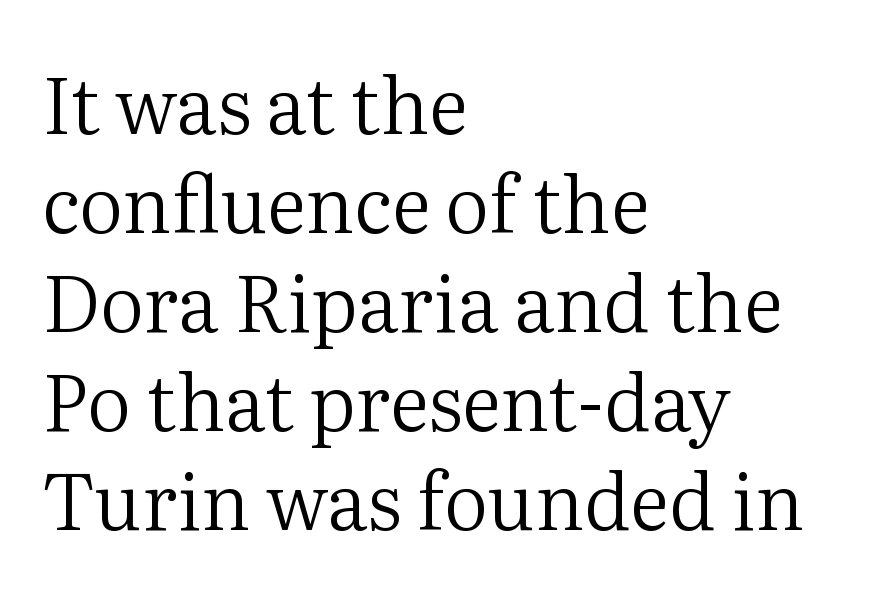
Q: Is the text bold? A: No.
Q: Is the text italic (slanted)? A: No, it is upright.
Q: Is the typeface a serif or a sans-serif typeface? A: Serif.
Q: Is the text underlined? A: No.
Q: How is the paragraph aligned? A: Left-aligned.
Q: Is the spacing between letters normal or unusually wide? A: Normal.
Q: Is the spacing between lines tight, normal or loose? A: Normal.
Q: Width (condensed, normal, or wide)? A: Normal.
Q: Stroke contrast? A: Medium.
Q: x-height? A: Medium.
Q: Monospaced? A: No.
